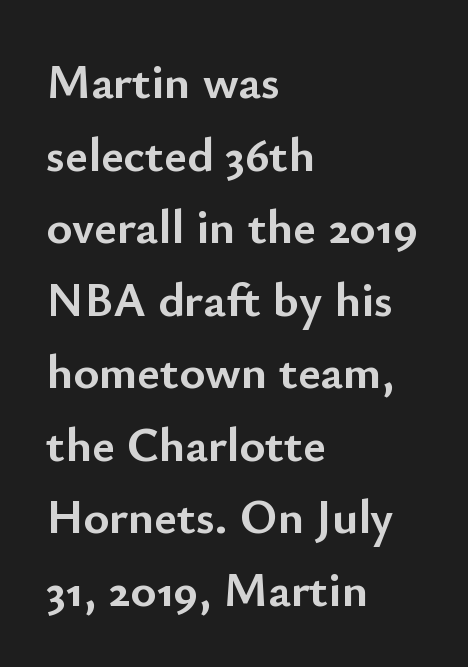
{"serif": "no", "italic": "no", "bold": "yes", "weight": "semibold", "width": "normal", "stroke_contrast": "low", "x_height": "small", "monospaced": "no", "underline": "no", "align": "left", "line_spacing": "normal", "line_spacing_ratio": 1.48, "letter_spacing": "normal", "letter_spacing_em": 0.0, "glyph_px": 49}
